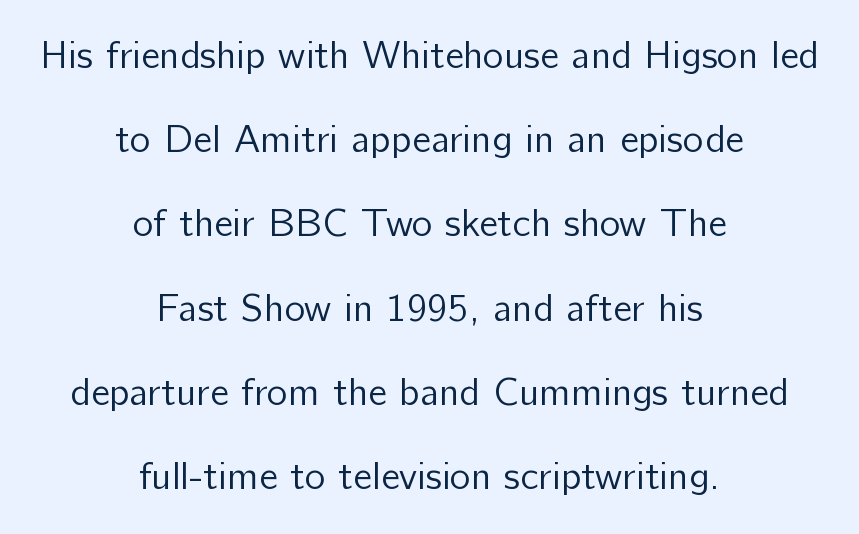
{"serif": "no", "italic": "no", "bold": "no", "weight": "regular", "width": "normal", "stroke_contrast": "low", "x_height": "medium", "monospaced": "no", "underline": "no", "align": "center", "line_spacing": "loose", "line_spacing_ratio": 2.16, "letter_spacing": "normal", "letter_spacing_em": 0.0, "glyph_px": 39}
